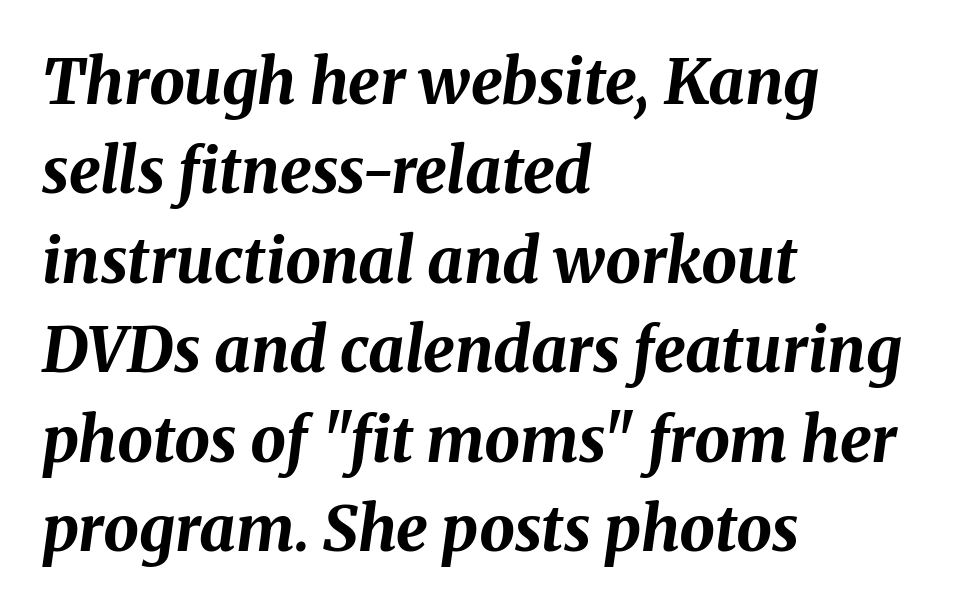
The image shows 63 px bold type, italic (leaning right); set left-aligned, normal line spacing (1.42x), normal letter spacing, not underlined; medium stroke contrast and a medium x-height.
